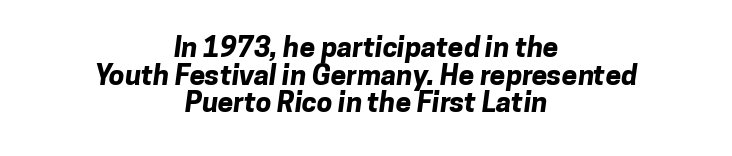
{"serif": "no", "bold": "yes", "weight": "bold", "width": "normal", "stroke_contrast": "low", "x_height": "medium", "monospaced": "no", "underline": "no", "align": "center", "line_spacing": "tight", "line_spacing_ratio": 0.99, "letter_spacing": "normal", "letter_spacing_em": 0.0, "glyph_px": 28}
